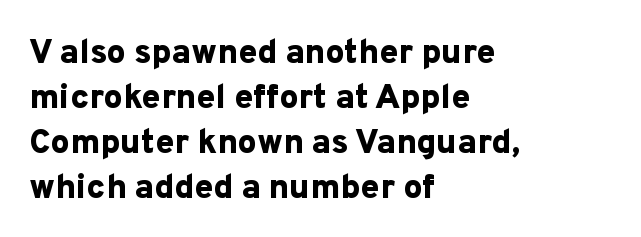
The rows are spaced the way most documents space them. The typeface chosen for these lines omits serifs. The letterforms sit shoulder to shoulder at normal distance. Any mark beneath the type? The region is blank.
